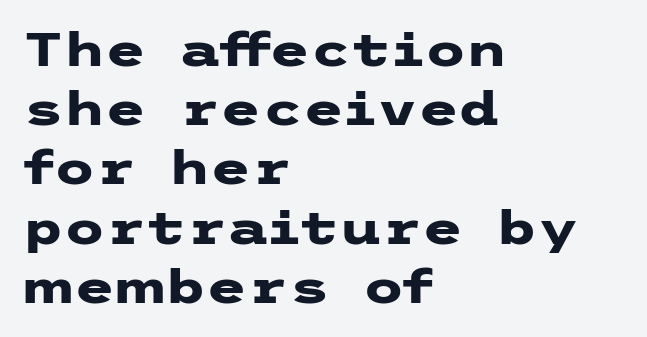
{"serif": "no", "italic": "no", "bold": "yes", "weight": "heavy", "width": "wide", "stroke_contrast": "low", "x_height": "medium", "underline": "no", "align": "left", "line_spacing": "normal", "line_spacing_ratio": 1.26, "letter_spacing": "normal", "letter_spacing_em": 0.0, "glyph_px": 47}
